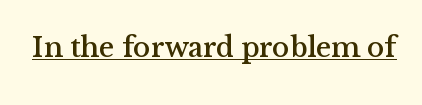
Q: Is the text italic (slanted)? A: No, it is upright.
Q: Is the typeface a serif or a sans-serif typeface? A: Serif.
Q: Is the text underlined? A: Yes.
Q: Is the spacing between letters normal or unusually wide? A: Normal.
Q: Width (condensed, normal, or wide)? A: Normal.
Q: Stroke contrast? A: Medium.
Q: x-height? A: Medium.
Q: Monospaced? A: No.
